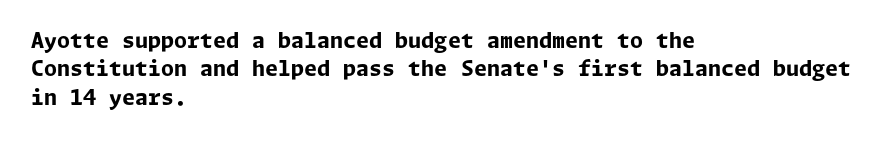
Q: Is the text bold? A: Yes.
Q: Is the text italic (slanted)? A: No, it is upright.
Q: Is the text underlined? A: No.
Q: How is the paragraph aligned? A: Left-aligned.
Q: Is the spacing between letters normal or unusually wide? A: Normal.
Q: Is the spacing between lines tight, normal or loose? A: Normal.
